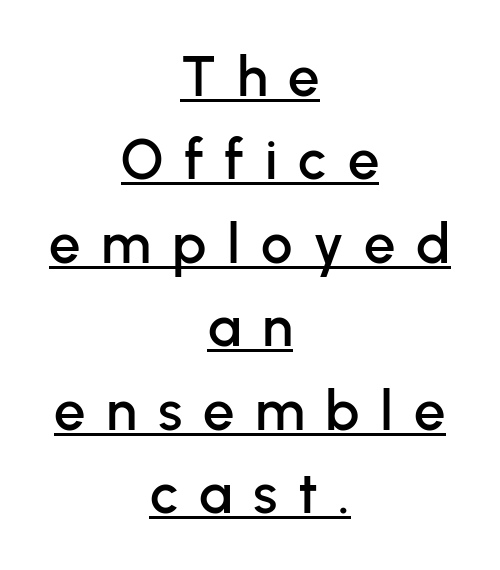
Q: Is the text italic (slanted)? A: No, it is upright.
Q: Is the typeface a serif or a sans-serif typeface? A: Sans-serif.
Q: Is the text underlined? A: Yes.
Q: How is the paragraph aligned? A: Centered.
Q: Is the spacing between letters normal or unusually wide? A: Unusually wide.
Q: Is the spacing between lines tight, normal or loose? A: Normal.
Q: Width (condensed, normal, or wide)? A: Normal.
Q: Stroke contrast? A: Low.
Q: x-height? A: Medium.
Q: Monospaced? A: No.
